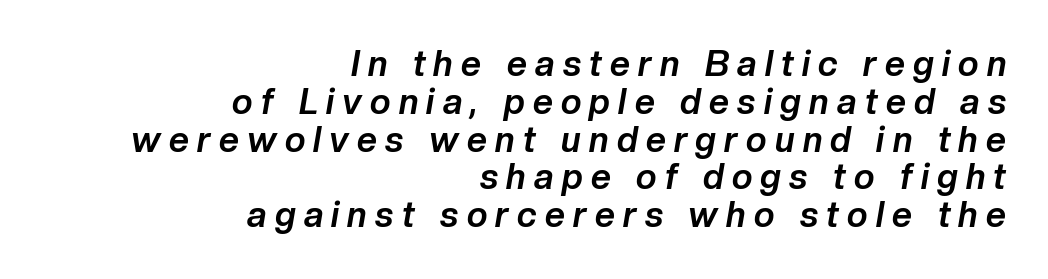
Rendered with sloped, italic letterforms. The area under the type is left untouched. Line spacing here is tight. Short and long lines alike share a common ending point at right. Its strokes are broad and dark, the hallmark of bold type.
